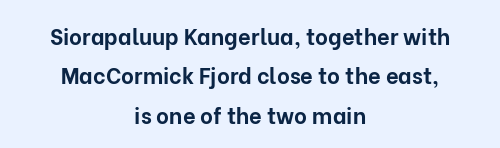
The image shows 22 px bold type, upright; set centered, line spacing 1.79x, normal letter spacing, not underlined.
